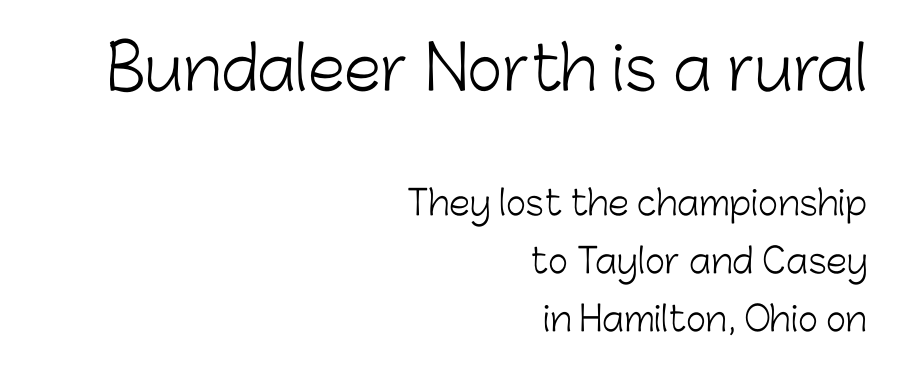
Horizontal alignment here is rightward, an uncommon choice for prose. The foot of each line stays bare and open. The composition opens big and finishes small. This sample uses a sans-serif face.
